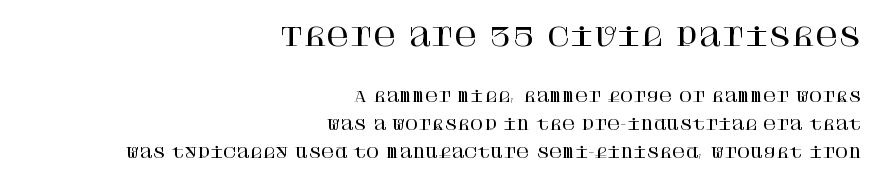
Reading down the column, the eye jumps a long way to each next line. The space directly below the letters is spotless. Compare the two chunks: the upper has the greater cap height. The rendering keeps characters at their native spacing.
